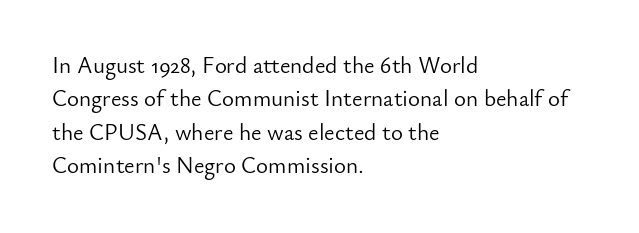
The image shows 23 px text type, upright; set left-aligned, normal line spacing (1.45x), normal letter spacing, not underlined.
